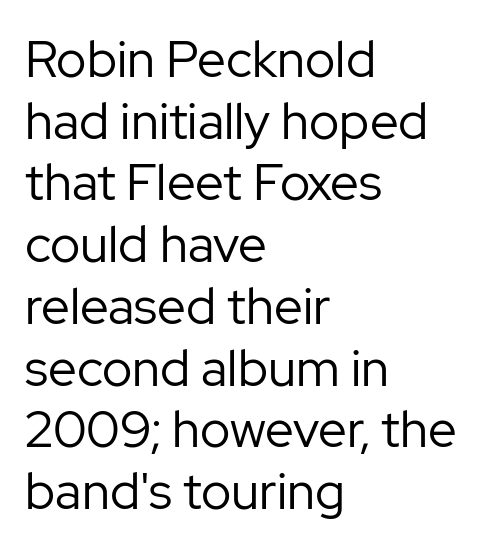
Ascenders rise straight up at ninety degrees. In terms of letterform style, serifs are entirely absent. Rule under the text: the space is simply empty. The rendering uses natural spacing where letterforms have individual widths.
